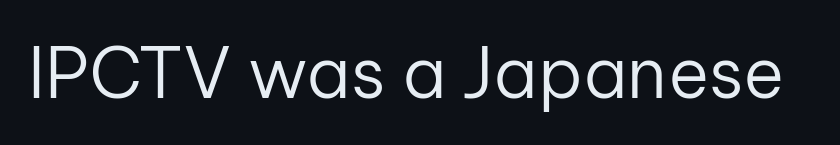
Q: Is the text bold? A: No.
Q: Is the text italic (slanted)? A: No, it is upright.
Q: Is the typeface a serif or a sans-serif typeface? A: Sans-serif.
Q: Is the text underlined? A: No.
Q: Is the spacing between letters normal or unusually wide? A: Normal.
Q: Width (condensed, normal, or wide)? A: Normal.
Q: Stroke contrast? A: Low.
Q: x-height? A: Medium.
Q: Monospaced? A: No.
